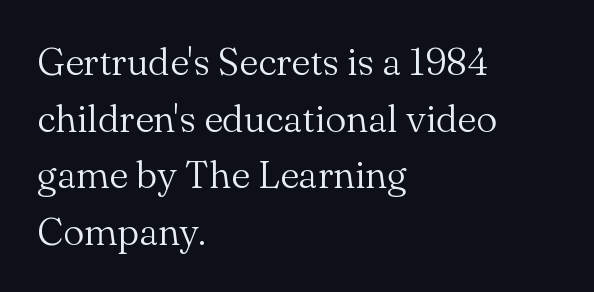
{"serif": "yes", "italic": "no", "bold": "no", "weight": "light", "width": "normal", "stroke_contrast": "medium", "x_height": "small", "monospaced": "no", "underline": "no", "align": "left", "line_spacing": "normal", "line_spacing_ratio": 1.49, "letter_spacing": "normal", "letter_spacing_em": 0.0, "glyph_px": 38}
